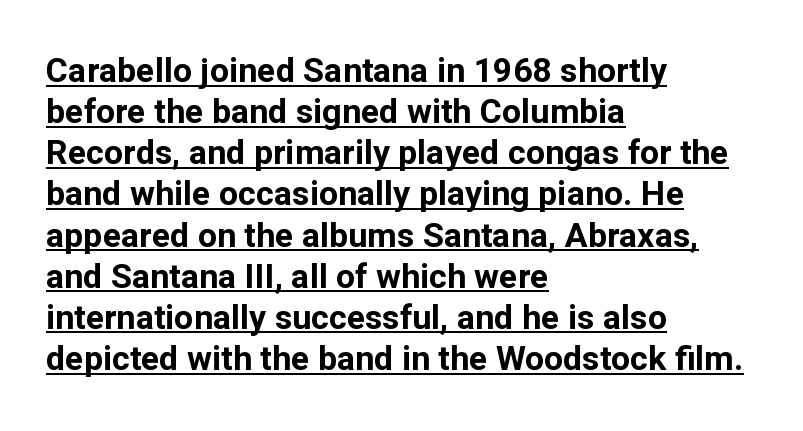
Tracking here is standard; glyphs follow each other at the usual distance. These lines are rendered in a variable-pitch font. Line beginnings align vertically; line endings do not. The letters are bold, with thick, heavy strokes. The typesetter has applied underlining to the passage shown.
